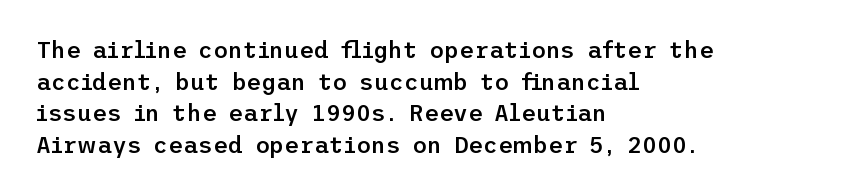
{"italic": "no", "bold": "semi", "underline": "no", "align": "left", "line_spacing": "normal", "line_spacing_ratio": 1.37, "letter_spacing": "normal", "letter_spacing_em": 0.0, "glyph_px": 23}
